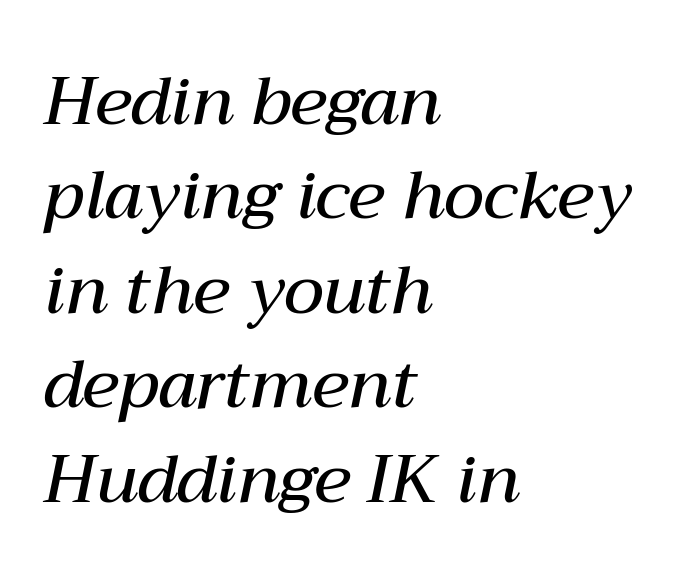
Q: Is the text bold? A: Semi-bold.
Q: Is the text italic (slanted)? A: Yes, it leans right by about 12 degrees.
Q: Is the text underlined? A: No.
Q: How is the paragraph aligned? A: Left-aligned.
Q: Is the spacing between letters normal or unusually wide? A: Normal.
Q: Is the spacing between lines tight, normal or loose? A: Normal.
Q: Width (condensed, normal, or wide)? A: Normal.
Q: Stroke contrast? A: Medium.
Q: x-height? A: Medium.
Q: Monospaced? A: No.
